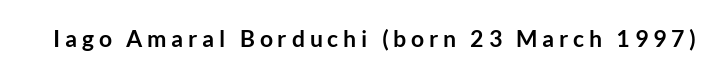
The image shows 23 px bold type, upright; set unusually wide letter spacing (+0.21 em), not underlined.
